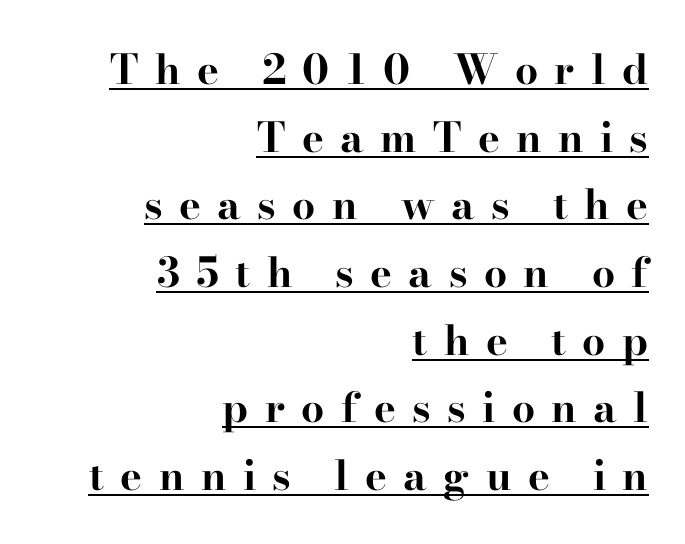
Strokes here are thick enough to call this a true bold. Horizontal alignment here is rightward, an uncommon choice for prose. The rendering shows small feet on the letterforms — a serif design. Do the characters align in a grid? No, the font is proportional. The tracking jumps out immediately: characters are airy and widely separated. The lettering is marked with a stroke running underneath it.
